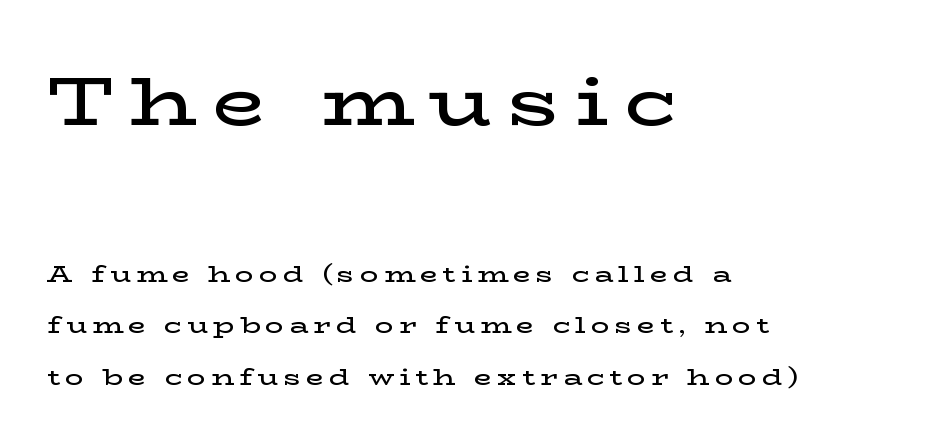
{"serif": "yes", "italic": "no", "bold": "semi", "weight": "semibold", "width": "wide", "stroke_contrast": "low", "x_height": "medium", "monospaced": "no", "underline": "no", "align": "left", "line_spacing": "loose", "line_spacing_ratio": 2.23, "letter_spacing": "wide", "letter_spacing_em": 0.22, "larger_block": "first", "size_ratio": 3.0, "glyph_px": 69}
